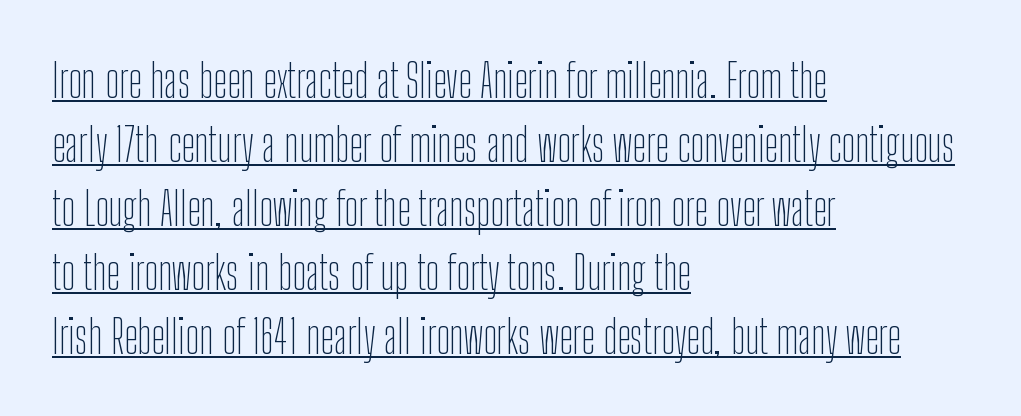
The image shows 46 px thin, condensed sans-serif type, upright; set left-aligned, normal line spacing (1.39x), normal letter spacing, underlined; low stroke contrast and a medium x-height.
